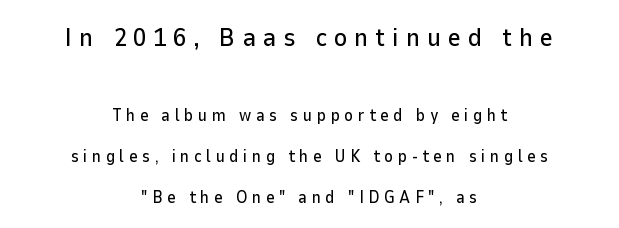
{"italic": "no", "underline": "no", "align": "center", "line_spacing": "loose", "line_spacing_ratio": 2.42, "letter_spacing": "wide", "letter_spacing_em": 0.26, "larger_block": "first", "size_ratio": 1.53, "glyph_px": 26}
